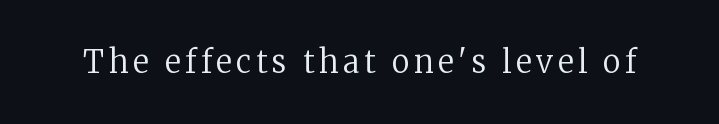
Q: Is the text bold? A: No.
Q: Is the text italic (slanted)? A: No, it is upright.
Q: Is the typeface a serif or a sans-serif typeface? A: Serif.
Q: Is the text underlined? A: No.
Q: Width (condensed, normal, or wide)? A: Normal.
Q: Stroke contrast? A: Low.
Q: x-height? A: Medium.
Q: Monospaced? A: No.
